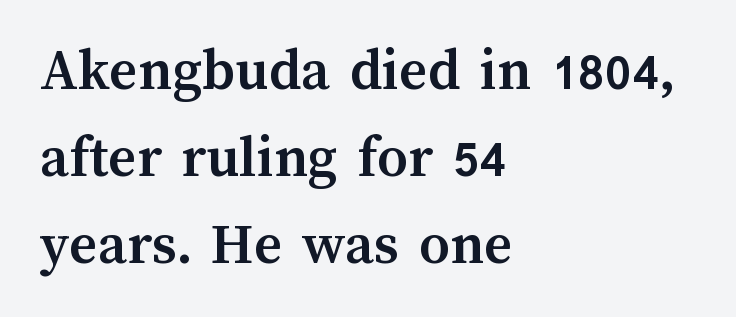
The image shows 61 px semibold type, upright; set left-aligned, normal line spacing (1.43x), normal letter spacing, not underlined; medium stroke contrast and a medium x-height.
